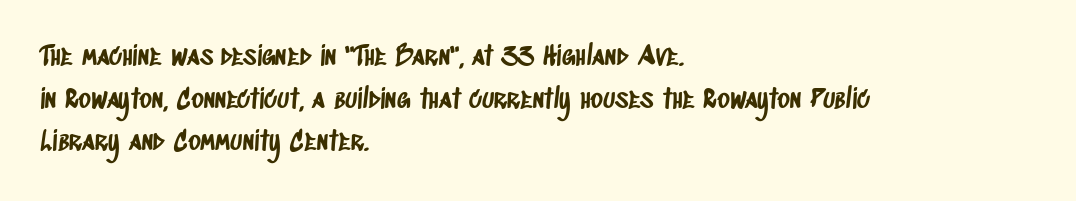
The image shows 27 px text type; set left-aligned, normal line spacing (1.58x), normal letter spacing, not underlined.
